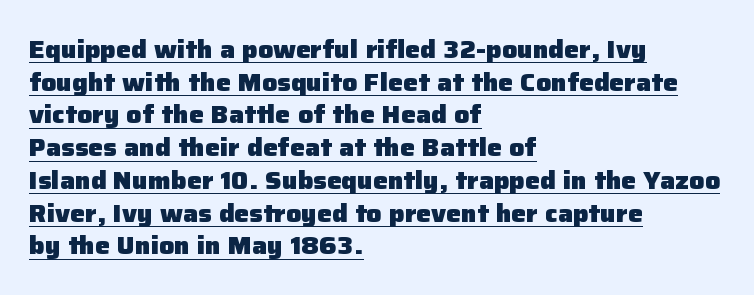
Compared with typical body copy, the letter spacing here is the same. Descenders here cross a horizontal rule under the line. This block has exactly the height ordinary leading produces. A typesetter would mark this as roman, not italic. Students, this is bold: see how much ink each stroke carries.
